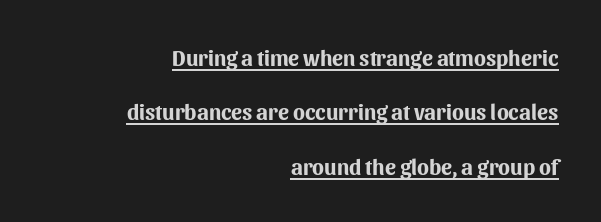
Q: Is the text bold? A: Yes.
Q: Is the text italic (slanted)? A: No, it is upright.
Q: Is the text underlined? A: Yes.
Q: How is the paragraph aligned? A: Right-aligned.
Q: Is the spacing between letters normal or unusually wide? A: Normal.
Q: Is the spacing between lines tight, normal or loose? A: Loose.
